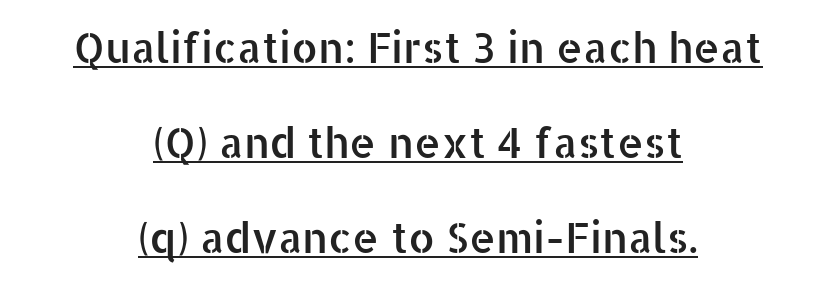
{"serif": "no", "italic": "no", "width": "normal", "stroke_contrast": "low", "x_height": "medium", "monospaced": "no", "underline": "yes", "align": "center", "line_spacing": "loose", "line_spacing_ratio": 2.26, "letter_spacing": "normal", "letter_spacing_em": 0.0, "glyph_px": 42}
